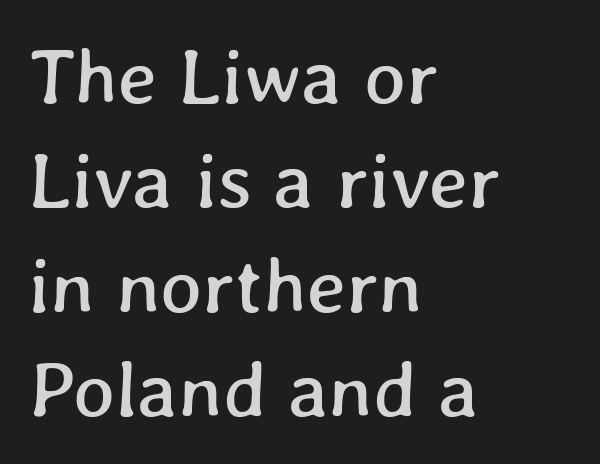
Q: Is the text underlined? A: No.
Q: How is the paragraph aligned? A: Left-aligned.
Q: Is the spacing between letters normal or unusually wide? A: Normal.
Q: Is the spacing between lines tight, normal or loose? A: Normal.
Q: Width (condensed, normal, or wide)? A: Normal.
Q: Stroke contrast? A: Low.
Q: x-height? A: Medium.
Q: Monospaced? A: No.
